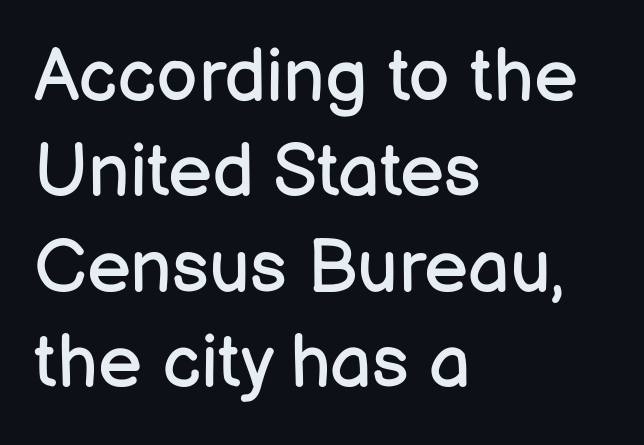
Q: Is the text bold? A: No.
Q: Is the text italic (slanted)? A: No, it is upright.
Q: Is the typeface a serif or a sans-serif typeface? A: Sans-serif.
Q: Is the text underlined? A: No.
Q: How is the paragraph aligned? A: Left-aligned.
Q: Is the spacing between letters normal or unusually wide? A: Normal.
Q: Is the spacing between lines tight, normal or loose? A: Normal.
Q: Width (condensed, normal, or wide)? A: Normal.
Q: Stroke contrast? A: Low.
Q: x-height? A: Medium.
Q: Monospaced? A: No.
